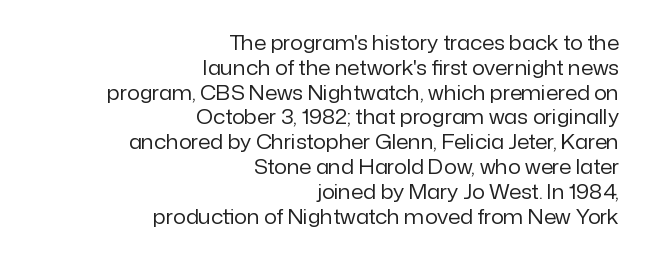
Q: Is the text bold? A: No.
Q: Is the text italic (slanted)? A: No, it is upright.
Q: Is the text underlined? A: No.
Q: How is the paragraph aligned? A: Right-aligned.
Q: Is the spacing between letters normal or unusually wide? A: Normal.
